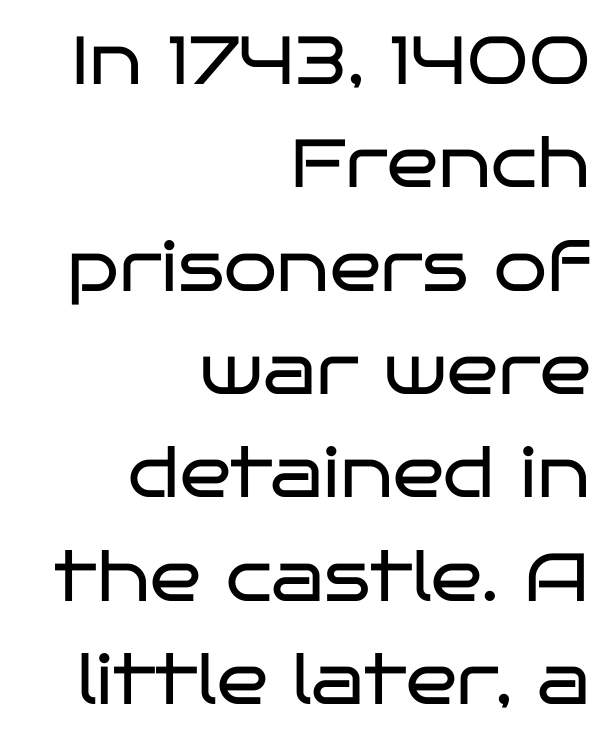
Caption: standard tracking, unaltered. A flush-right, rag-left setting is used for this passage. No extra ink here — the face is not bold. A typesetter would call this leading conventional body-copy spacing. Is this a fixed-width face? No — the glyphs have proportional, varying widths. The typeface chosen for these lines omits serifs.
